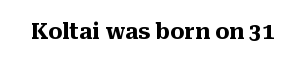
Q: Is the text bold? A: Yes.
Q: Is the text italic (slanted)? A: No, it is upright.
Q: Is the text underlined? A: No.
Q: Is the spacing between letters normal or unusually wide? A: Normal.
